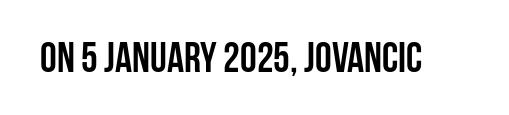
{"serif": "no", "italic": "no", "bold": "yes", "weight": "semibold", "width": "condensed", "stroke_contrast": "low", "x_height": "large", "monospaced": "no", "underline": "no", "letter_spacing": "normal", "letter_spacing_em": 0.0, "glyph_px": 42}
